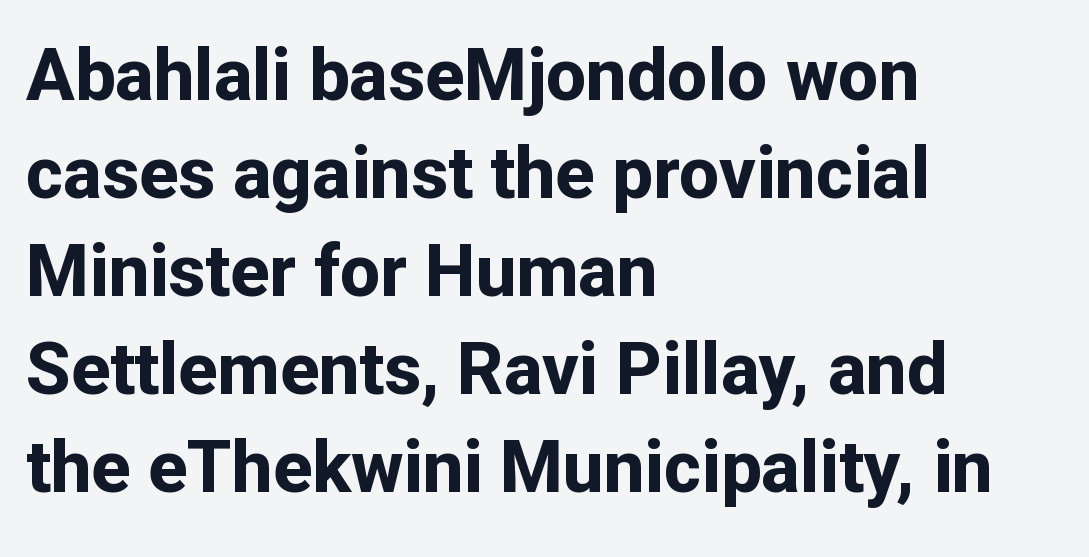
The rendering shows plain stroke endings on the letterforms — a sans-serif design. Line beginnings align vertically; line endings do not. Tracking here is standard; glyphs follow each other at the usual distance. The face used here is proportionally spaced, like ordinary book or web type. No word sits above an underline.
